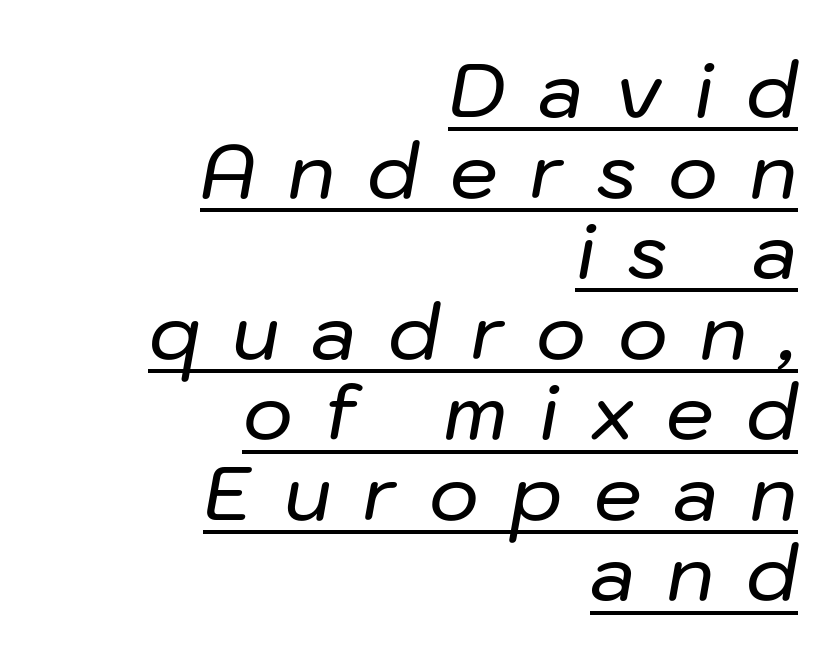
Q: Is the text italic (slanted)? A: Yes, it leans right by about 10 degrees.
Q: Is the text underlined? A: Yes.
Q: How is the paragraph aligned? A: Right-aligned.
Q: Is the spacing between letters normal or unusually wide? A: Unusually wide.
Q: Is the spacing between lines tight, normal or loose? A: Tight.
Q: Width (condensed, normal, or wide)? A: Normal.
Q: Stroke contrast? A: Low.
Q: x-height? A: Medium.
Q: Monospaced? A: No.
